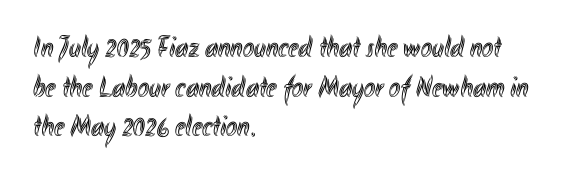
Has an underline been added? It has not. Each letter keeps its own natural width here, so spacing adapts to shape. Observe the ordinary spacing: letters are neighbours, not strangers.
